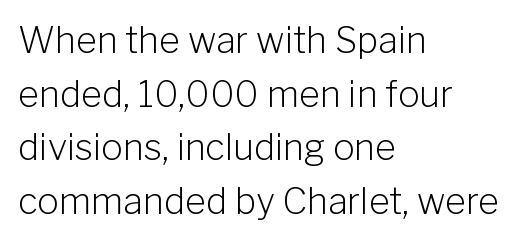
Q: Is the text bold? A: No.
Q: Is the text italic (slanted)? A: No, it is upright.
Q: Is the typeface a serif or a sans-serif typeface? A: Sans-serif.
Q: Is the text underlined? A: No.
Q: How is the paragraph aligned? A: Left-aligned.
Q: Is the spacing between letters normal or unusually wide? A: Normal.
Q: Is the spacing between lines tight, normal or loose? A: Normal.
Q: Width (condensed, normal, or wide)? A: Normal.
Q: Stroke contrast? A: Low.
Q: x-height? A: Medium.
Q: Monospaced? A: No.
